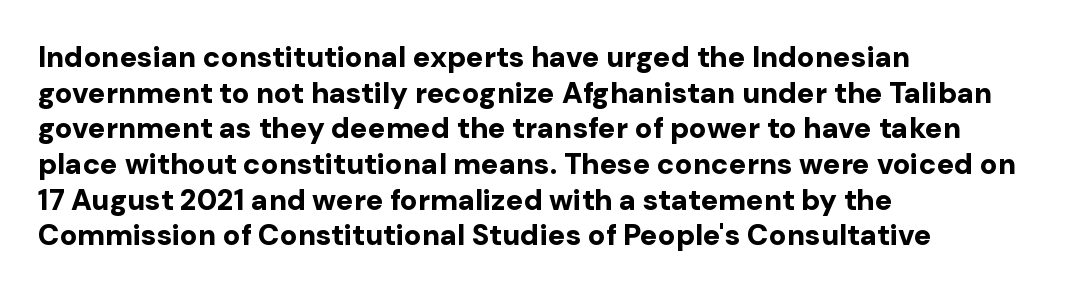
The image shows 29 px bold sans-serif type, upright; set left-aligned, line spacing 1.23x, normal letter spacing, not underlined; low stroke contrast and a medium x-height.
